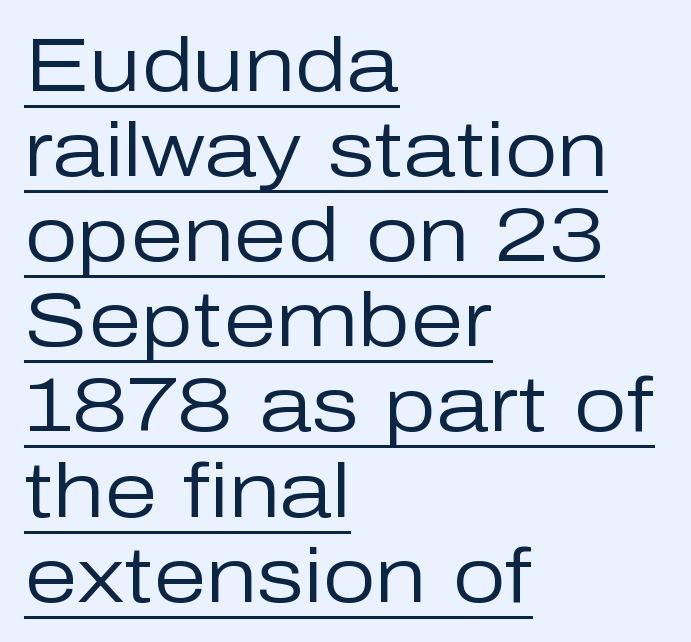
The passage is arranged the way most books set body copy — flush left. Honestly, the letter spacing is just normal — you wouldn't notice it. Cramped leading. Stems and bowls with no extra thickness — not bold. Rendered with straight, roman letterforms. This sample carries an underscore along the baseline area.
